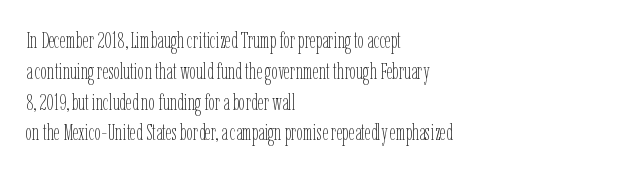
The image shows 23 px text type, upright; set left-aligned, normal line spacing (1.34x), normal letter spacing, not underlined.
